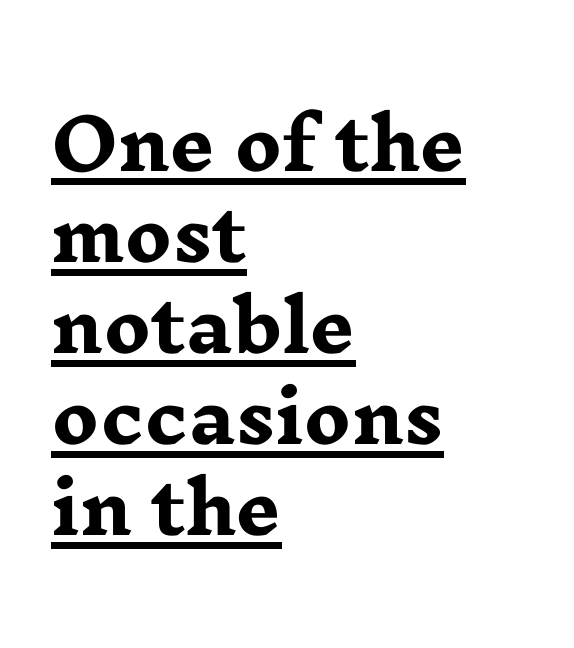
The image shows 70 px heavy, wide serif type, upright; set left-aligned, normal line spacing (1.3x), normal letter spacing, underlined; low stroke contrast and a medium x-height.
